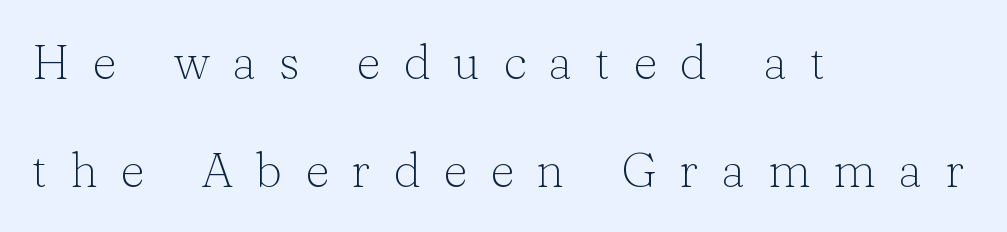
A serif font was chosen for this passage. The passage shown is not underscored anywhere. Loosely led — the rows are spread out. No chunkiness to these letters — they're not bold.
